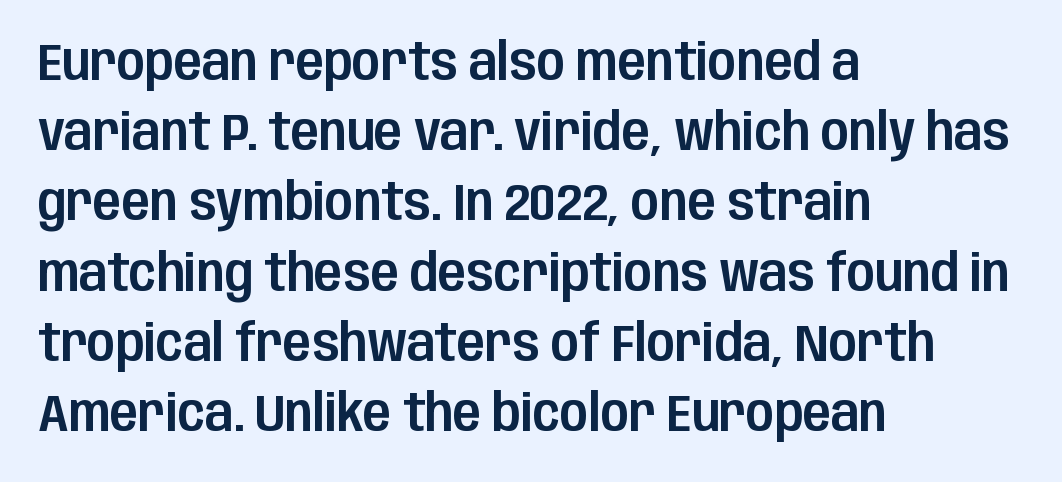
{"serif": "no", "italic": "no", "width": "condensed", "stroke_contrast": "low", "x_height": "large", "monospaced": "no", "underline": "no", "align": "left", "line_spacing": "normal", "line_spacing_ratio": 1.35, "letter_spacing": "normal", "letter_spacing_em": 0.0, "glyph_px": 52}
